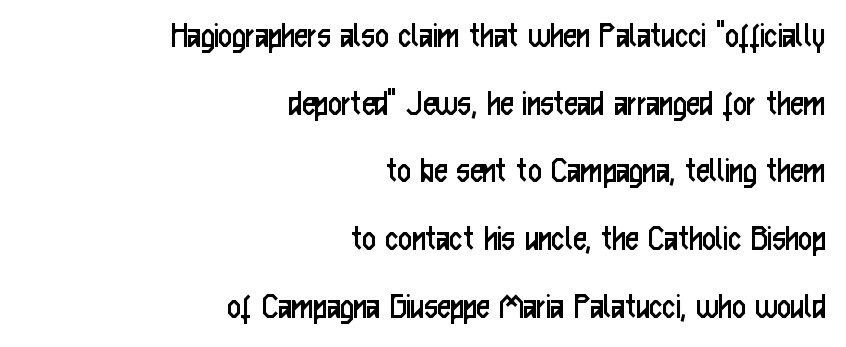
{"serif": "no", "italic": "no", "bold": "no", "weight": "regular", "width": "condensed", "stroke_contrast": "low", "x_height": "medium", "monospaced": "no", "underline": "no", "align": "right", "line_spacing_ratio": 1.83, "letter_spacing": "normal", "letter_spacing_em": 0.0, "glyph_px": 37}
